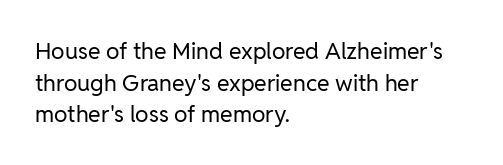
{"italic": "no", "bold": "no", "underline": "no", "align": "left", "line_spacing": "normal", "line_spacing_ratio": 1.38, "letter_spacing": "normal", "letter_spacing_em": 0.0, "glyph_px": 23}
